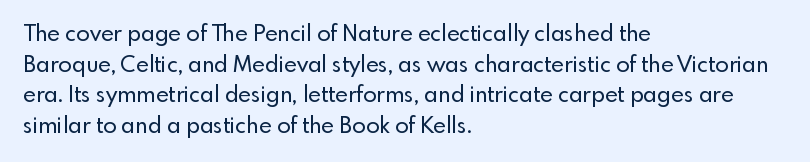
Q: Is the text italic (slanted)? A: No, it is upright.
Q: Is the text underlined? A: No.
Q: How is the paragraph aligned? A: Left-aligned.
Q: Is the spacing between letters normal or unusually wide? A: Normal.
Q: Is the spacing between lines tight, normal or loose? A: Normal.
